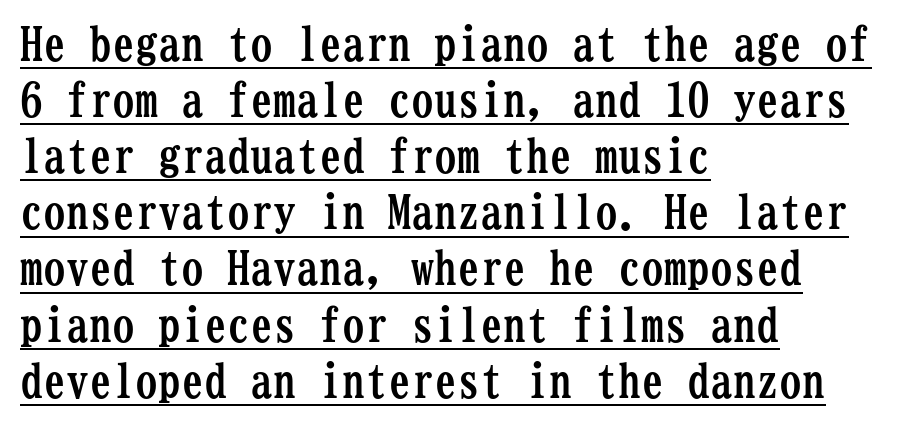
Q: Is the text bold? A: Yes.
Q: Is the text italic (slanted)? A: No, it is upright.
Q: Is the typeface a serif or a sans-serif typeface? A: Serif.
Q: Is the text underlined? A: Yes.
Q: How is the paragraph aligned? A: Left-aligned.
Q: Is the spacing between letters normal or unusually wide? A: Normal.
Q: Width (condensed, normal, or wide)? A: Condensed.
Q: Stroke contrast? A: Low.
Q: x-height? A: Medium.
Q: Monospaced? A: Yes.
